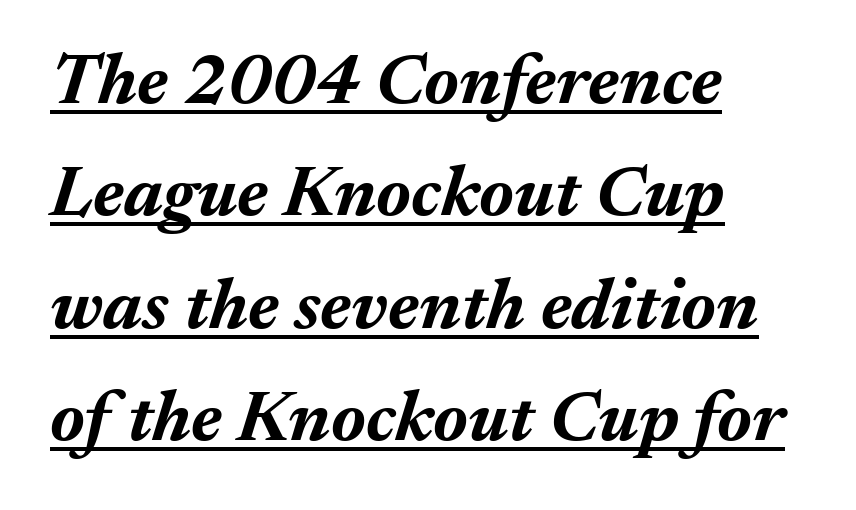
{"italic": "yes", "lean": "right", "slant_degrees": 17, "bold": "yes", "weight": "bold", "width": "normal", "stroke_contrast": "medium", "x_height": "medium", "monospaced": "no", "underline": "yes", "align": "left", "line_spacing": "normal", "line_spacing_ratio": 1.56, "letter_spacing": "normal", "letter_spacing_em": 0.0, "glyph_px": 72}
